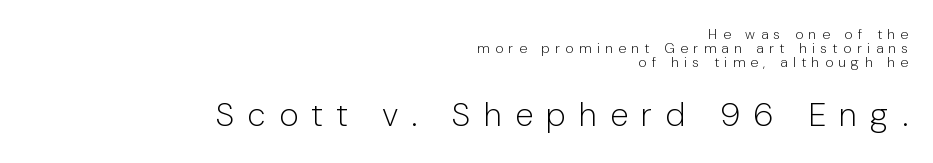
{"serif": "no", "italic": "no", "bold": "no", "weight": "light", "width": "normal", "stroke_contrast": "low", "x_height": "medium", "monospaced": "no", "underline": "no", "align": "right", "line_spacing": "tight", "line_spacing_ratio": 1.0, "letter_spacing": "wide", "letter_spacing_em": 0.4, "larger_block": "second", "size_ratio": 2.36, "glyph_px": 33}
